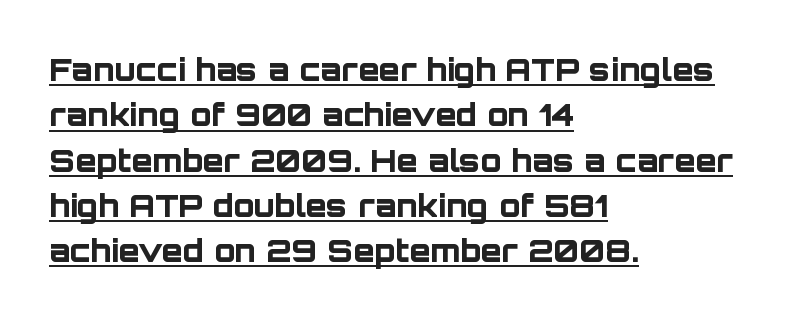
{"serif": "no", "italic": "no", "bold": "yes", "weight": "bold", "width": "normal", "stroke_contrast": "low", "x_height": "large", "monospaced": "no", "underline": "yes", "align": "left", "line_spacing": "normal", "line_spacing_ratio": 1.46, "letter_spacing": "normal", "letter_spacing_em": 0.0, "glyph_px": 31}
